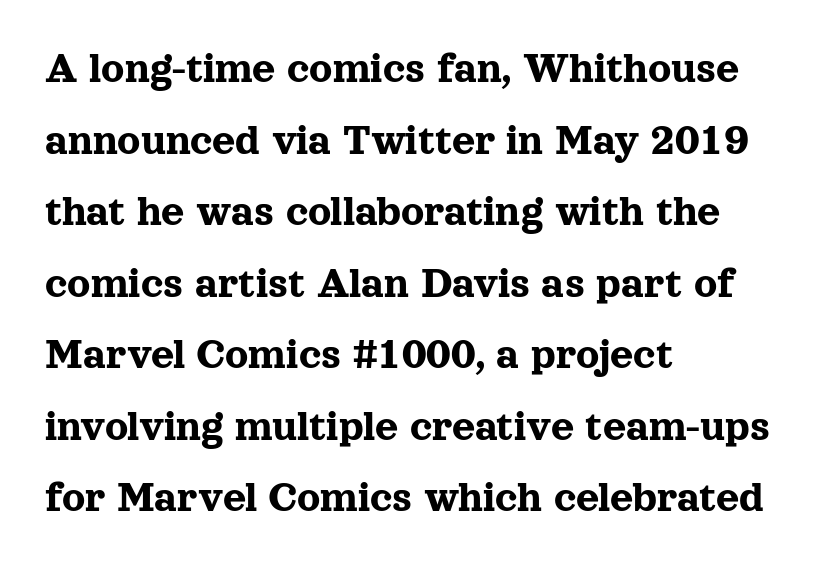
The image shows 45 px serif type, upright; set left-aligned, normal line spacing (1.59x), normal letter spacing, not underlined; a medium x-height.
